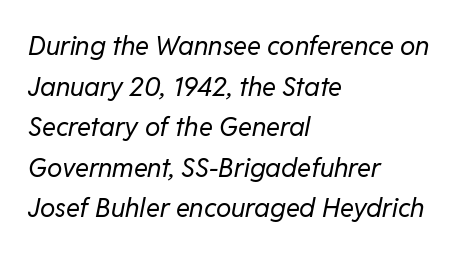
Ink coverage per letter is moderate at most. Nobody drew a line under any word here. The horizontal fit of the characters is conventional and even. Visually the block forms a straight wall on the left and a jagged coastline on the right. Style check: oblique.
